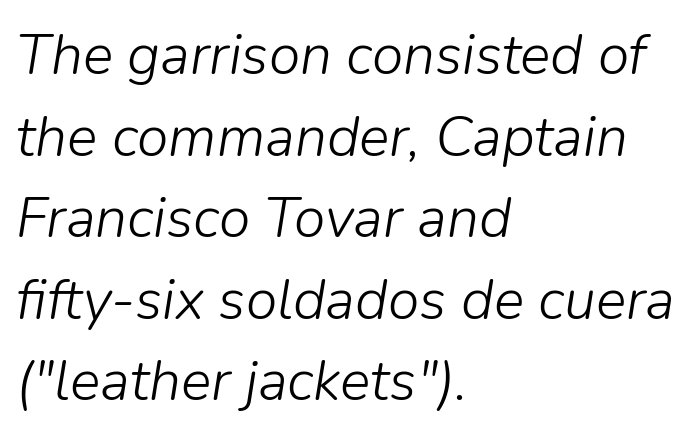
Leading: standard. Weight: in the light-to-regular range. Teacher's note: observe the even left margin — that is flush-left alignment. When letters slant like this, we call the style italic. Nobody touched the tracking dial on this one. Here the designer chose a conventional face with non-uniform glyph widths.
